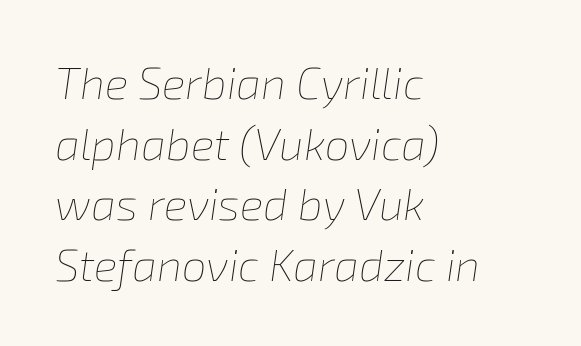
The image shows 44 px thin type, italic (leaning right); set left-aligned, normal line spacing (1.38x), normal letter spacing, not underlined; low stroke contrast and a medium x-height.
